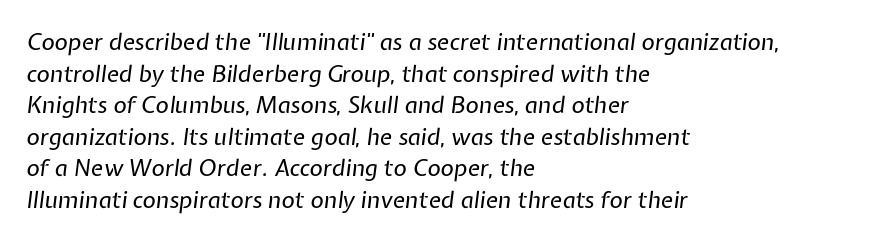
Glance below the letters and you will spot only blank space. The paragraph has a hard left edge and a soft right edge. The horizontal fit of the characters is conventional and even. The typography opts for an oblique posture over an upright one.
